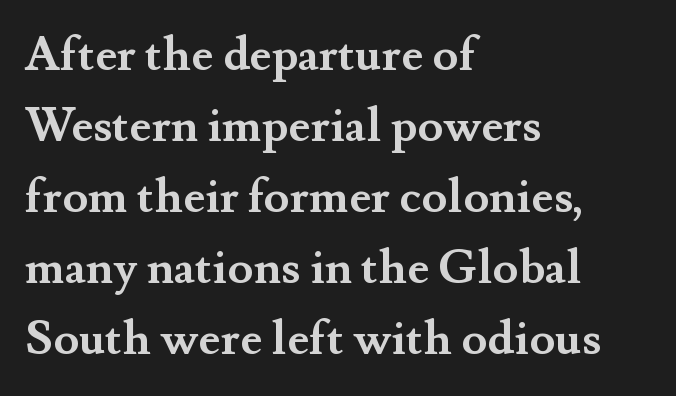
Heft: maximum for text — a bold. The typesetter chose a ragged-right arrangement here. Each letter keeps its own natural width here, so spacing adapts to shape. What stands out about the letter spacing? Nothing — it is the standard amount. Check the space under the baseline: it is left empty. Yep, those are serifs on the letters.
